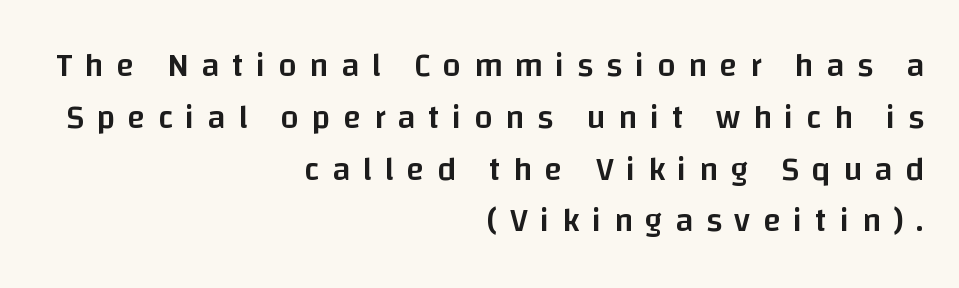
Q: Is the text bold? A: Semi-bold.
Q: Is the text italic (slanted)? A: No, it is upright.
Q: Is the typeface a serif or a sans-serif typeface? A: Sans-serif.
Q: Is the text underlined? A: No.
Q: How is the paragraph aligned? A: Right-aligned.
Q: Is the spacing between letters normal or unusually wide? A: Unusually wide.
Q: Is the spacing between lines tight, normal or loose? A: Normal.
Q: Width (condensed, normal, or wide)? A: Normal.
Q: Stroke contrast? A: Low.
Q: x-height? A: Large.
Q: Monospaced? A: No.
